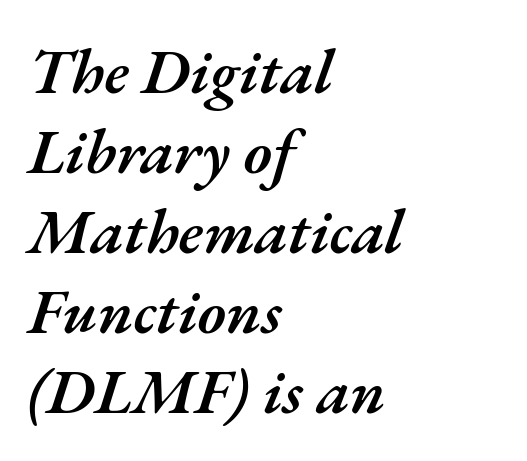
The image shows 64 px semibold type, italic (leaning right); set left-aligned, normal line spacing (1.25x), normal letter spacing, not underlined; medium stroke contrast and a small x-height.
